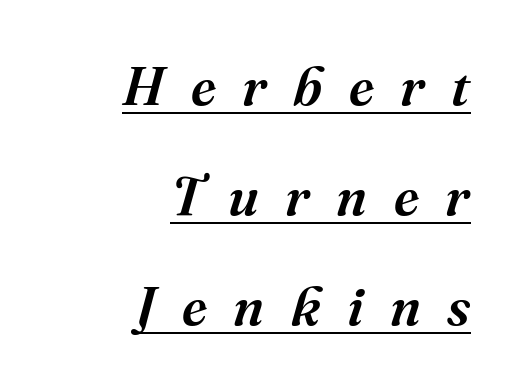
Q: Is the text bold? A: Semi-bold.
Q: Is the text italic (slanted)? A: Yes, it leans right by about 16 degrees.
Q: Is the typeface a serif or a sans-serif typeface? A: Serif.
Q: Is the text underlined? A: Yes.
Q: How is the paragraph aligned? A: Right-aligned.
Q: Is the spacing between letters normal or unusually wide? A: Unusually wide.
Q: Is the spacing between lines tight, normal or loose? A: Loose.
Q: Width (condensed, normal, or wide)? A: Normal.
Q: Stroke contrast? A: Medium.
Q: x-height? A: Medium.
Q: Monospaced? A: No.
